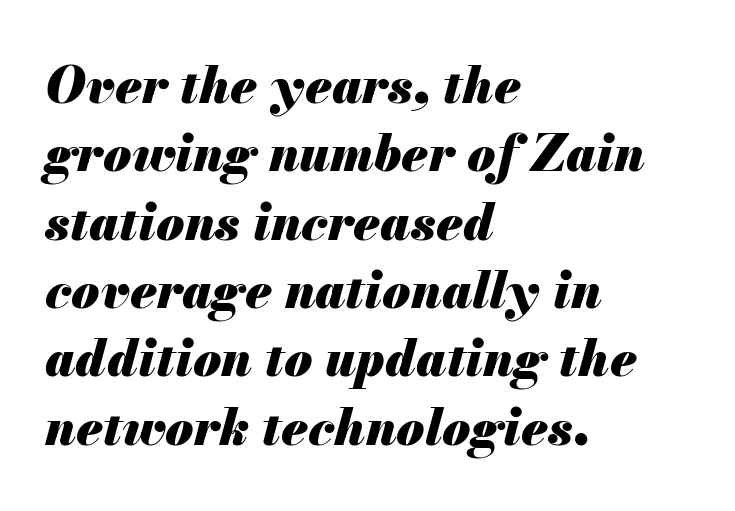
Alignment: flush left. You can tell it's italic because the verticals aren't actually vertical. The baseline area is clear. You could not count columns in this text — the font is proportionally spaced. The font is running at its bold setting.
